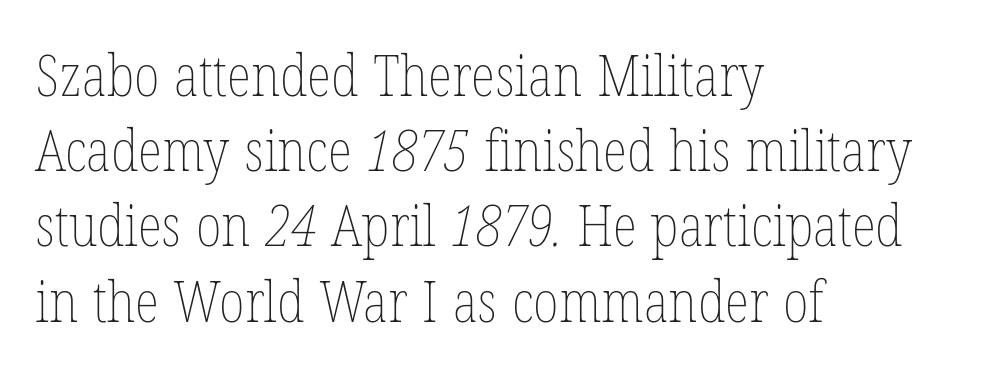
A light-to-regular cut is what we see here. Only glyphs here, with clear space below each row. One-word summary of the alignment: left. The letterforms sit shoulder to shoulder at normal distance. Character widths vary here, with narrow letters taking less room than wide ones. Quick note: interline space is typical.
